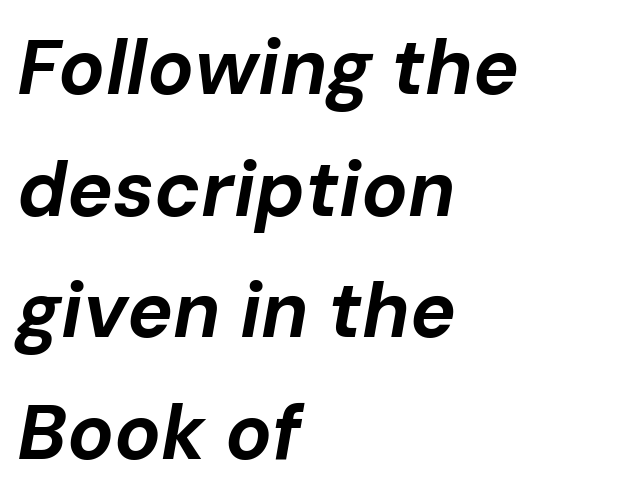
Weight check: bold — yes, fully. Vertical spacing — default. Observe the lean: these are italic letterforms. A typesetter would call this zero additional tracking. Note the varied advance widths — an 'i' is clearly narrower than an 'm'. Letters rest on an invisible, unmarked baseline.
